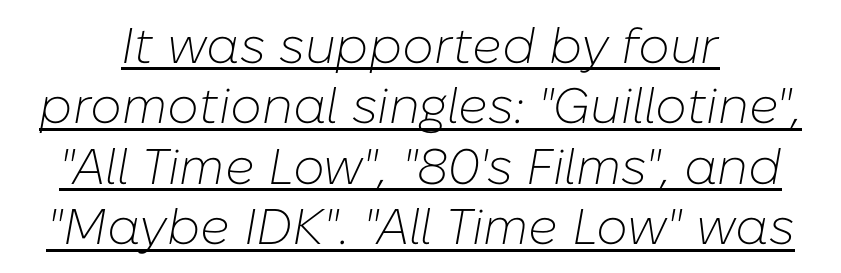
The image shows 50 px light type, italic (leaning right); set centered, line spacing 1.21x, normal letter spacing, underlined; low stroke contrast and a medium x-height.
